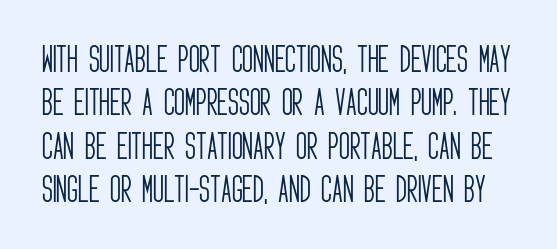
The image shows 30 px light, condensed sans-serif type, upright; set normal line spacing (1.45x), normal letter spacing, not underlined; low stroke contrast and a large x-height.
